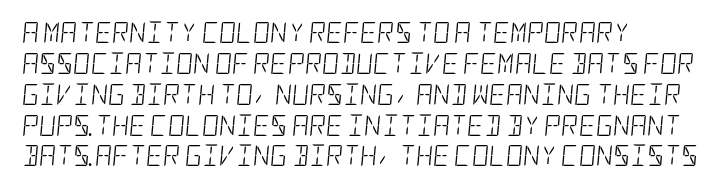
Q: Is the text bold? A: No.
Q: Is the text italic (slanted)? A: Yes, it leans right by about 5 degrees.
Q: Is the text underlined? A: No.
Q: How is the paragraph aligned? A: Left-aligned.
Q: Is the spacing between letters normal or unusually wide? A: Normal.
Q: Is the spacing between lines tight, normal or loose? A: Normal.
